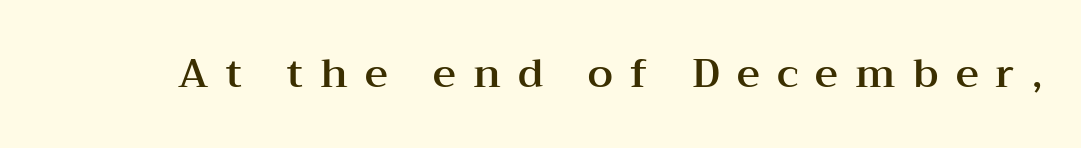
{"serif": "yes", "italic": "no", "width": "wide", "stroke_contrast": "medium", "x_height": "medium", "monospaced": "no", "underline": "no", "letter_spacing": "wide", "letter_spacing_em": 0.43, "glyph_px": 40}
